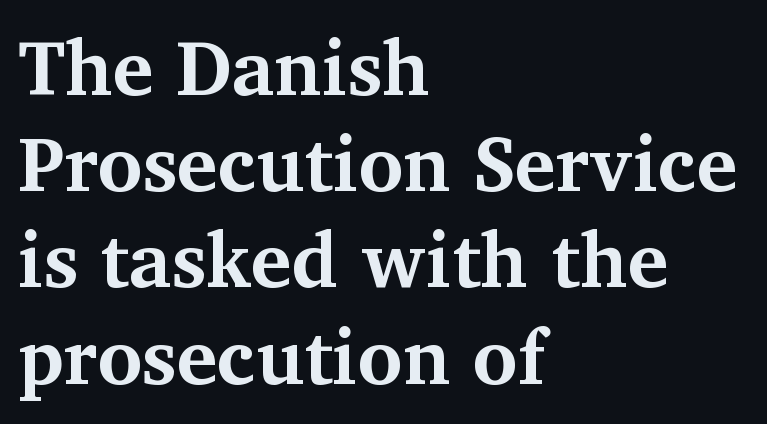
The image shows 77 px bold serif type, upright; set left-aligned, normal line spacing (1.25x), normal letter spacing, not underlined; medium stroke contrast and a medium x-height.
